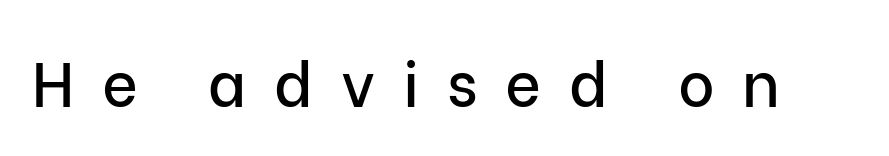
{"serif": "no", "italic": "no", "width": "normal", "stroke_contrast": "low", "x_height": "medium", "monospaced": "no", "underline": "no", "letter_spacing": "wide", "letter_spacing_em": 0.45, "glyph_px": 62}
